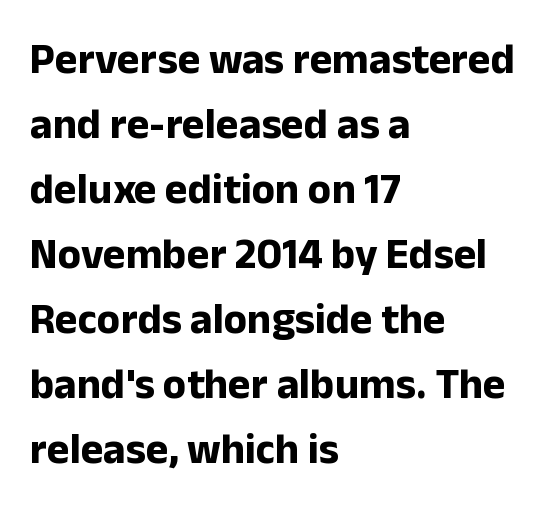
A clean baseline with only descenders dipping below it. Compared with typical body copy, the letter spacing here is the same. I'd describe the lettering as bold — thick and assertive. Horizontal bands of white between lines are of average thickness. One-word summary of the alignment: left. It's the straight-up-and-down kind of type.
